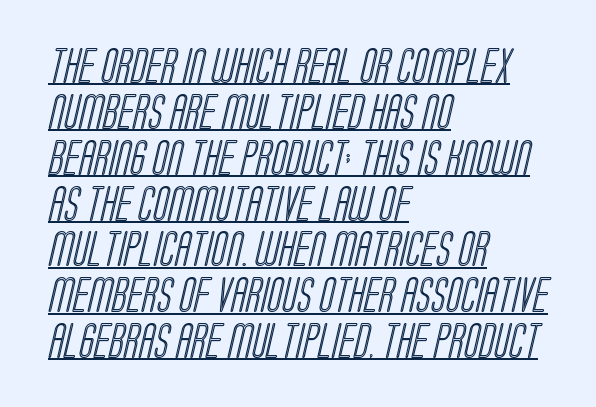
Q: Is the text underlined? A: Yes.
Q: How is the paragraph aligned? A: Left-aligned.
Q: Is the spacing between letters normal or unusually wide? A: Normal.
Q: Is the spacing between lines tight, normal or loose? A: Normal.
Q: Width (condensed, normal, or wide)? A: Condensed.
Q: x-height? A: Large.
Q: Monospaced? A: No.
